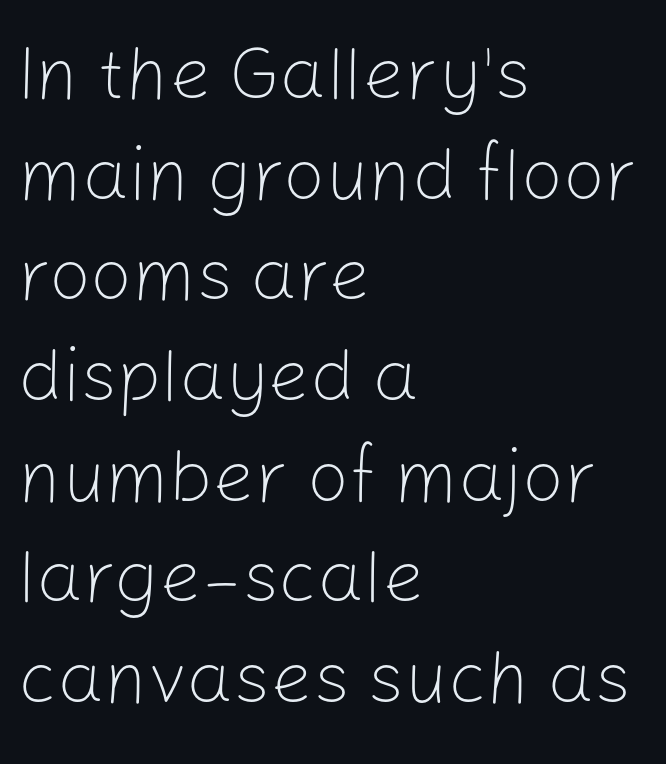
A normal amount of white space separates one row of letters from the next. No feet cap the strokes, marking this as sans-serif type. The passage shown is typed in a proportional face where columns would drift. Vertical strokes here are truly vertical.
